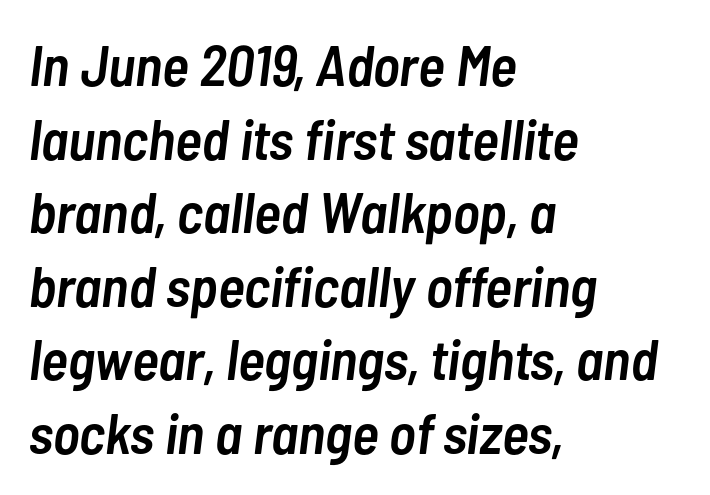
The image shows 57 px semibold, condensed type, italic (leaning right); set left-aligned, normal line spacing (1.29x), normal letter spacing, not underlined; low stroke contrast and a medium x-height.
